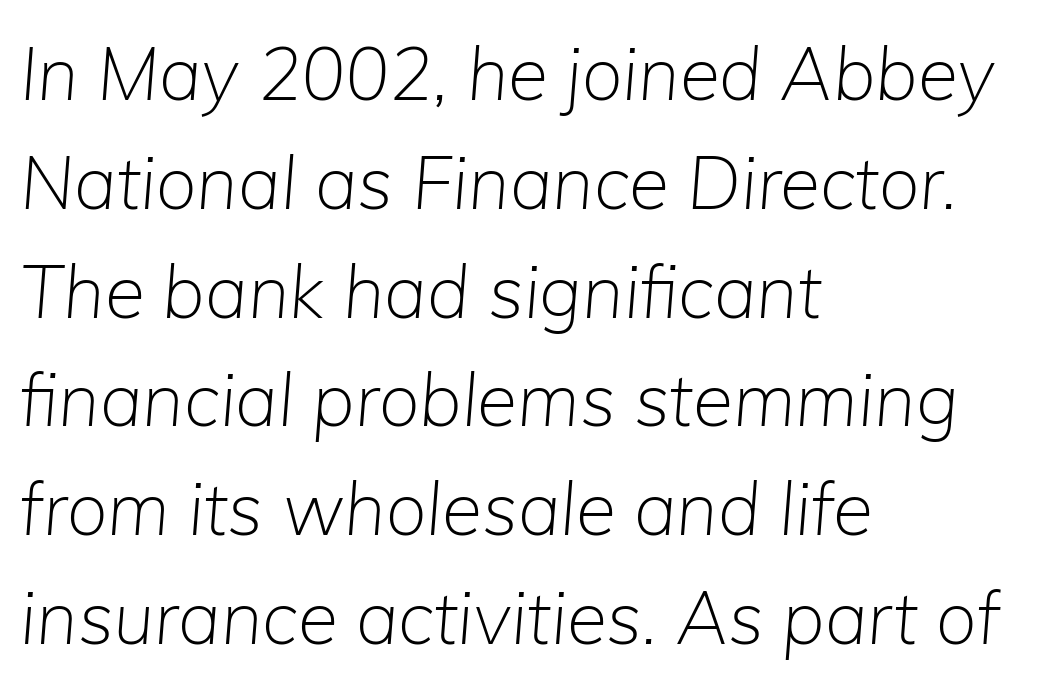
The image shows 73 px light type, italic (leaning right); set left-aligned, normal line spacing (1.49x), normal letter spacing, not underlined; low stroke contrast and a medium x-height.
